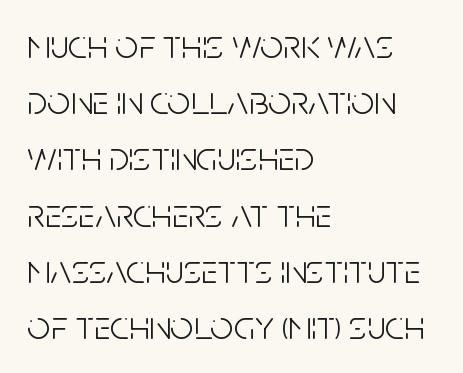
{"serif": "no", "italic": "no", "bold": "no", "weight": "light", "width": "condensed", "stroke_contrast": "low", "x_height": "large", "monospaced": "no", "underline": "no", "align": "left", "line_spacing": "normal", "line_spacing_ratio": 1.37, "letter_spacing": "normal", "letter_spacing_em": 0.0, "glyph_px": 41}
